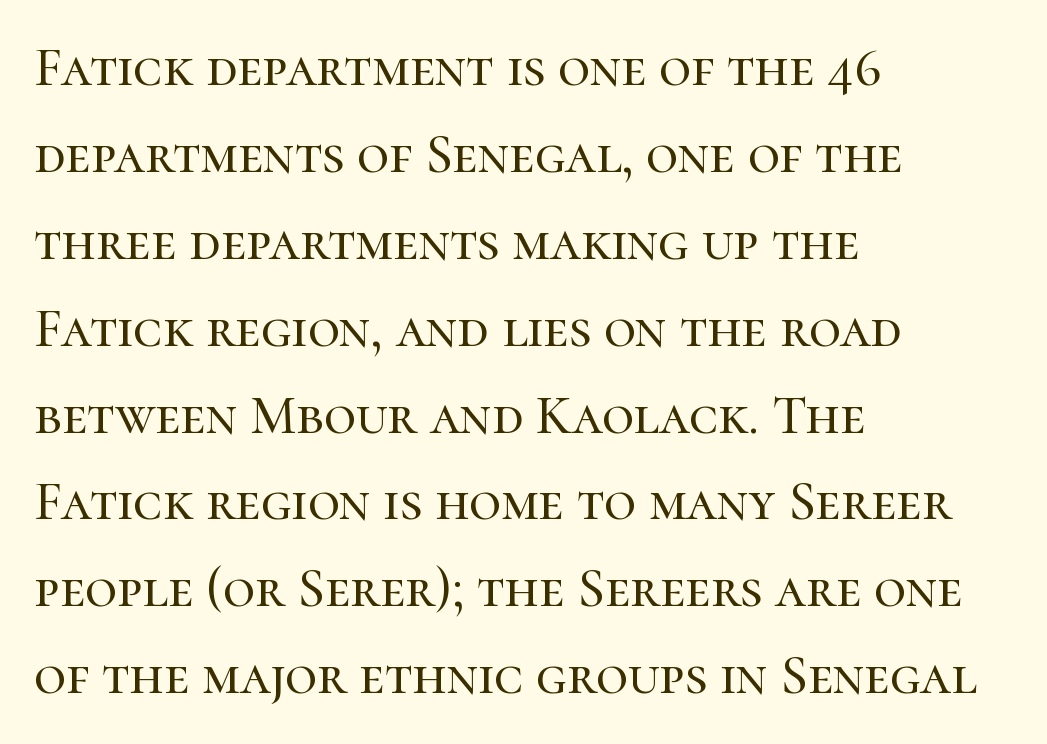
{"serif": "yes", "italic": "no", "width": "normal", "stroke_contrast": "high", "x_height": "medium", "monospaced": "no", "underline": "no", "align": "left", "line_spacing": "normal", "line_spacing_ratio": 1.58, "letter_spacing": "normal", "letter_spacing_em": 0.0, "glyph_px": 55}
